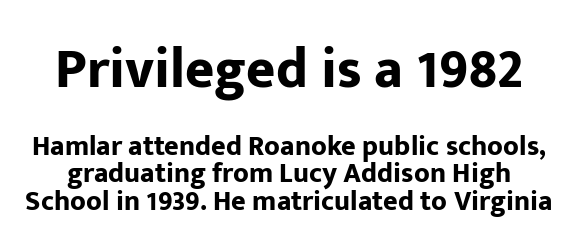
Q: Is the text bold? A: Yes.
Q: Is the text italic (slanted)? A: No, it is upright.
Q: Is the typeface a serif or a sans-serif typeface? A: Sans-serif.
Q: Is the text underlined? A: No.
Q: Is the spacing between letters normal or unusually wide? A: Normal.
Q: Is the spacing between lines tight, normal or loose? A: Tight.
Q: Which block of text is set in a larger size, the first (top) or the second (bottom)? A: The first (top) one.
Q: Width (condensed, normal, or wide)? A: Normal.
Q: Stroke contrast? A: Low.
Q: x-height? A: Medium.
Q: Monospaced? A: No.
